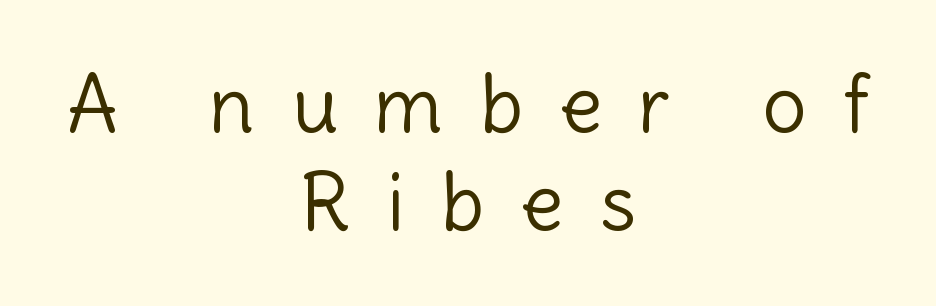
{"serif": "no", "italic": "no", "bold": "no", "weight": "light", "width": "normal", "x_height": "medium", "monospaced": "no", "underline": "no", "align": "center", "line_spacing_ratio": 1.24, "letter_spacing": "wide", "letter_spacing_em": 0.46, "glyph_px": 79}
